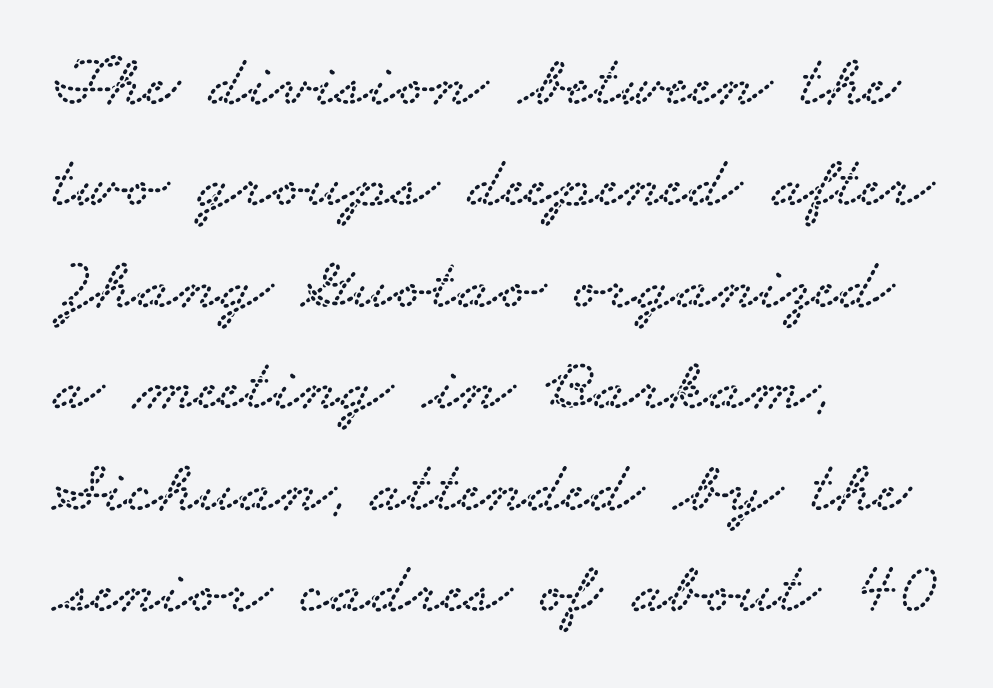
The image shows 74 px wide serif type; set left-aligned, normal line spacing (1.37x), normal letter spacing, not underlined; low stroke contrast and a small x-height.
